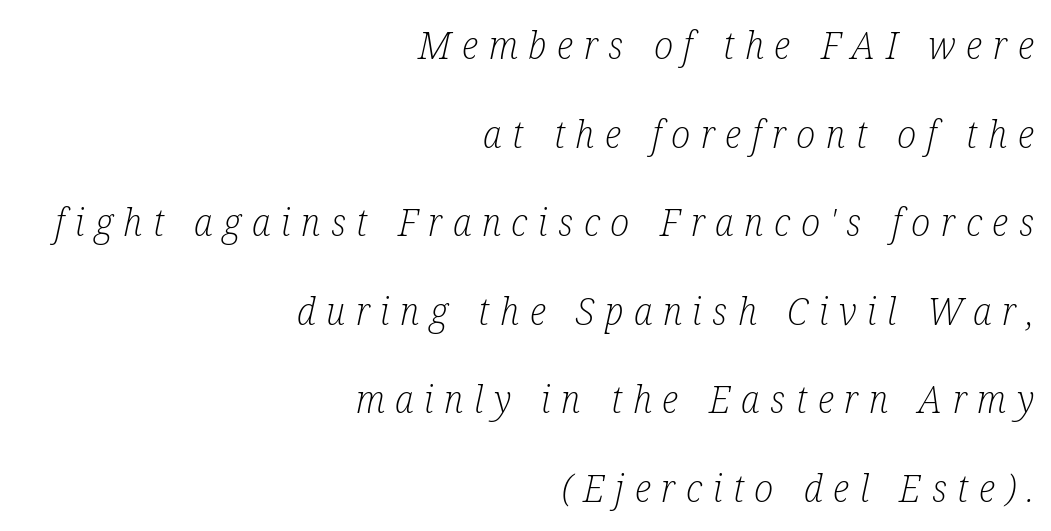
The image shows 39 px light, condensed serif type, italic (leaning right); set right-aligned, loose line spacing (2.27x), unusually wide letter spacing (+0.27 em), not underlined; low stroke contrast and a medium x-height.
